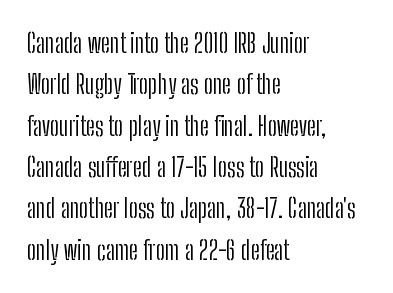
Each stroke keeps to a modest, everyday thickness or less. Whoever set this chose a conventional vertical rhythm. Caption: multi-line text, flush left, ragged right. Underlining? Definitely not there.
